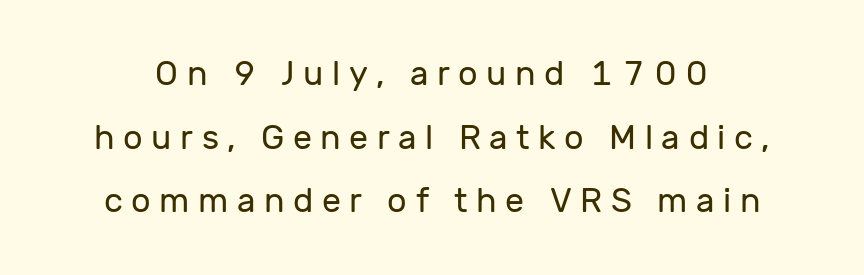
The image shows 34 px regular-weight sans-serif type, upright; set line spacing 1.87x, unusually wide letter spacing (+0.25 em), not underlined; low stroke contrast and a medium x-height.
